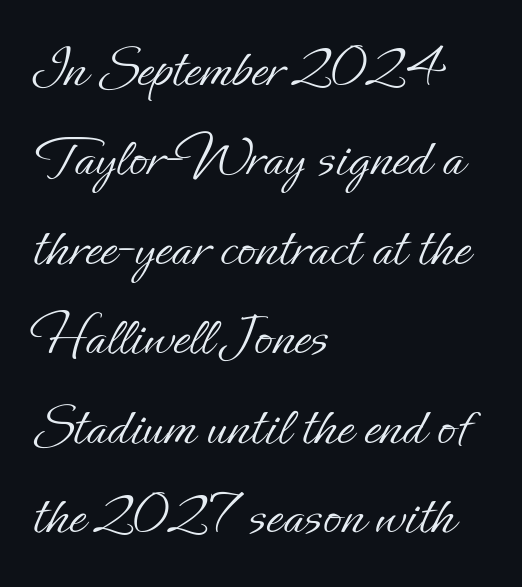
Where is the straight margin? On the left. Stem width sits at or under what a default text font uses. The gap between lines stays unmarked.
